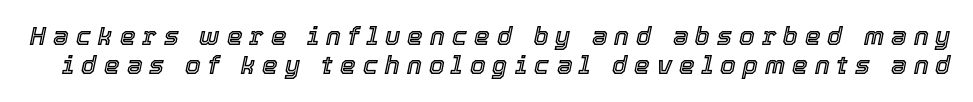
The image shows 25 px text type, italic (leaning right); set line spacing 1.18x, unusually wide letter spacing (+0.28 em), not underlined.
